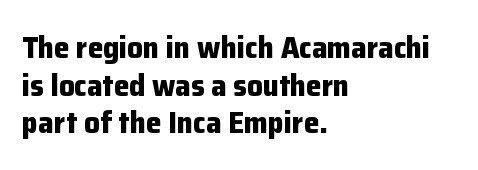
{"serif": "no", "italic": "no", "bold": "yes", "weight": "bold", "width": "normal", "stroke_contrast": "low", "x_height": "medium", "monospaced": "no", "underline": "no", "align": "left", "line_spacing_ratio": 1.21, "letter_spacing": "normal", "letter_spacing_em": 0.0, "glyph_px": 31}
